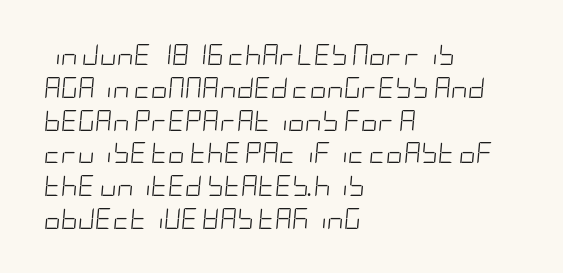
Q: Is the text bold? A: No.
Q: Is the text italic (slanted)? A: Yes, it leans right by about 5 degrees.
Q: Is the text underlined? A: No.
Q: How is the paragraph aligned? A: Left-aligned.
Q: Is the spacing between letters normal or unusually wide? A: Normal.
Q: Is the spacing between lines tight, normal or loose? A: Normal.
